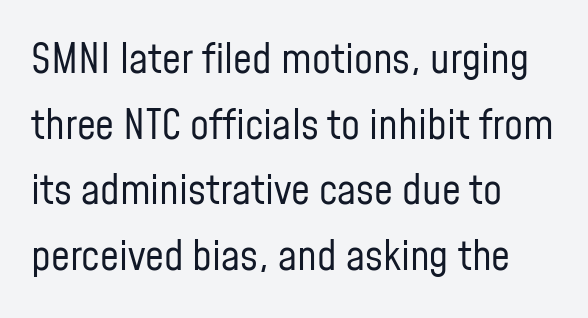
{"serif": "no", "italic": "no", "bold": "no", "weight": "regular", "width": "condensed", "stroke_contrast": "low", "x_height": "medium", "monospaced": "no", "underline": "no", "align": "left", "line_spacing": "normal", "line_spacing_ratio": 1.56, "letter_spacing": "normal", "letter_spacing_em": 0.0, "glyph_px": 42}
